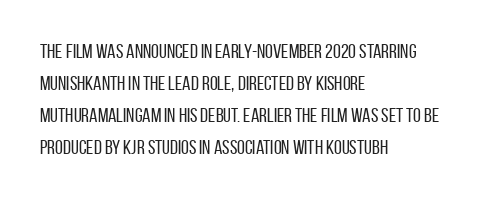
Q: Is the text bold? A: No.
Q: Is the text italic (slanted)? A: No, it is upright.
Q: Is the text underlined? A: No.
Q: How is the paragraph aligned? A: Left-aligned.
Q: Is the spacing between letters normal or unusually wide? A: Normal.
Q: Is the spacing between lines tight, normal or loose? A: Normal.
